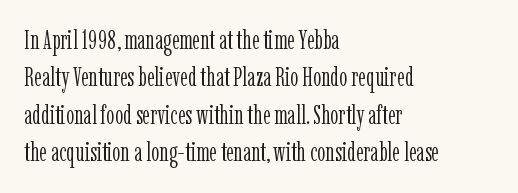
The image shows 26 px text type, upright; set left-aligned, normal line spacing (1.44x), normal letter spacing, not underlined.
